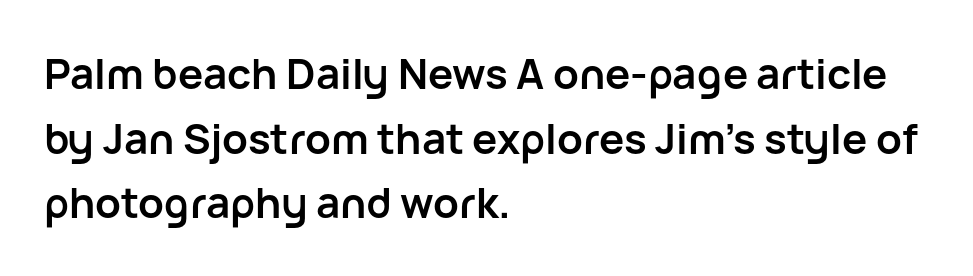
Q: Is the text bold? A: Yes.
Q: Is the text italic (slanted)? A: No, it is upright.
Q: Is the typeface a serif or a sans-serif typeface? A: Sans-serif.
Q: Is the text underlined? A: No.
Q: How is the paragraph aligned? A: Left-aligned.
Q: Is the spacing between letters normal or unusually wide? A: Normal.
Q: Is the spacing between lines tight, normal or loose? A: Normal.
Q: Width (condensed, normal, or wide)? A: Normal.
Q: Stroke contrast? A: Low.
Q: x-height? A: Medium.
Q: Monospaced? A: No.
